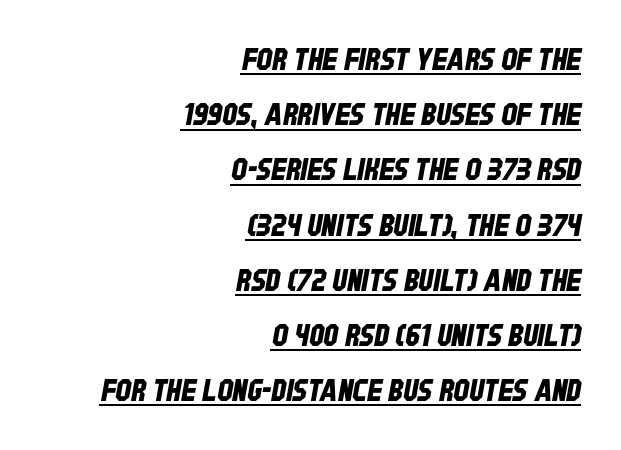
Q: Is the typeface a serif or a sans-serif typeface? A: Sans-serif.
Q: Is the text underlined? A: Yes.
Q: How is the paragraph aligned? A: Right-aligned.
Q: Is the spacing between letters normal or unusually wide? A: Normal.
Q: Width (condensed, normal, or wide)? A: Condensed.
Q: Stroke contrast? A: Low.
Q: x-height? A: Large.
Q: Monospaced? A: No.
